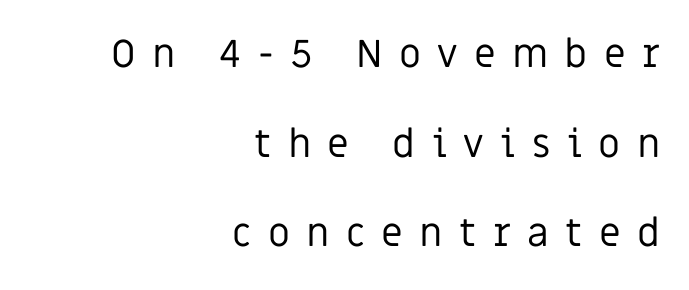
The image shows 39 px regular-weight sans-serif type, upright; set right-aligned, loose line spacing (2.3x), unusually wide letter spacing (+0.42 em), not underlined; low stroke contrast and a large x-height.
